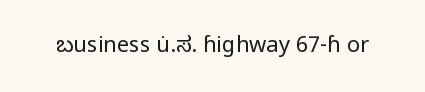
Q: Is the text bold? A: No.
Q: Is the text italic (slanted)? A: No, it is upright.
Q: Is the text underlined? A: No.
Q: Is the spacing between letters normal or unusually wide? A: Normal.
